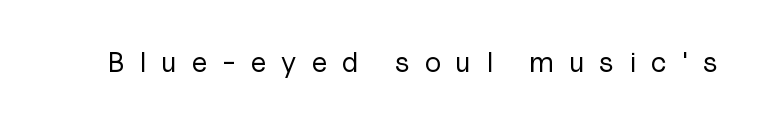
{"serif": "no", "italic": "no", "bold": "no", "weight": "regular", "width": "normal", "stroke_contrast": "low", "x_height": "medium", "monospaced": "no", "underline": "no", "letter_spacing": "wide", "letter_spacing_em": 0.49, "glyph_px": 29}
